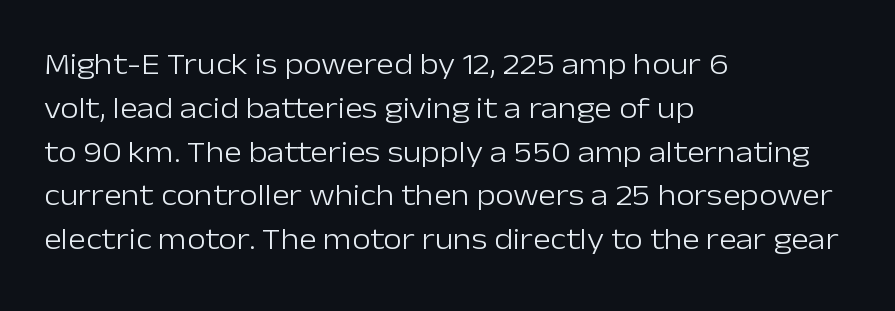
The letters stand upright; this is a roman face. The glyphs in this specimen are sans serif. Whoever set this chose a conventional vertical rhythm. Nothing unusual about the tracking: characters are spaced as the font intends. Alignment: flush left.
